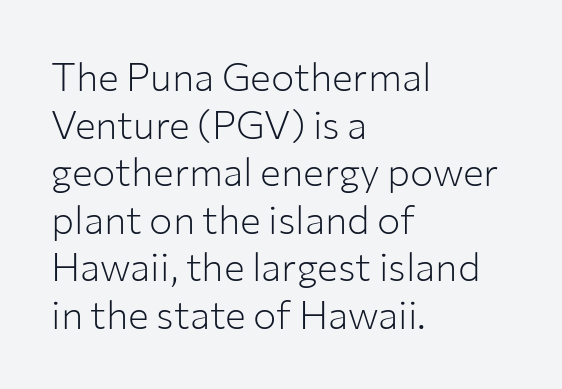
Q: Is the text bold? A: No.
Q: Is the text italic (slanted)? A: No, it is upright.
Q: Is the typeface a serif or a sans-serif typeface? A: Sans-serif.
Q: Is the text underlined? A: No.
Q: How is the paragraph aligned? A: Left-aligned.
Q: Is the spacing between letters normal or unusually wide? A: Normal.
Q: Width (condensed, normal, or wide)? A: Normal.
Q: Stroke contrast? A: Low.
Q: x-height? A: Medium.
Q: Monospaced? A: No.
